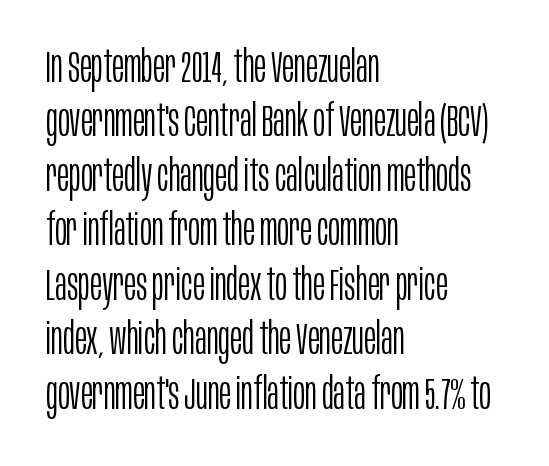
{"serif": "no", "italic": "no", "bold": "no", "weight": "light", "width": "condensed", "stroke_contrast": "low", "x_height": "large", "monospaced": "no", "underline": "no", "align": "left", "line_spacing_ratio": 1.21, "letter_spacing": "normal", "letter_spacing_em": 0.0, "glyph_px": 45}
